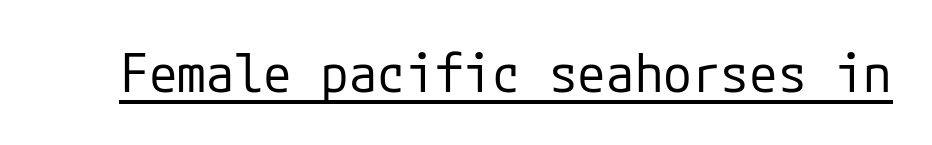
Q: Is the text bold? A: No.
Q: Is the text italic (slanted)? A: No, it is upright.
Q: Is the typeface a serif or a sans-serif typeface? A: Sans-serif.
Q: Is the text underlined? A: Yes.
Q: Is the spacing between letters normal or unusually wide? A: Normal.
Q: Width (condensed, normal, or wide)? A: Normal.
Q: Stroke contrast? A: Low.
Q: x-height? A: Medium.
